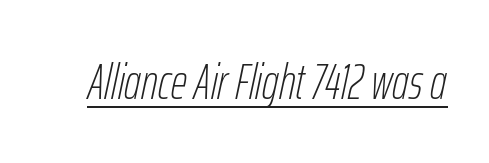
The font's italic variant was chosen for this text. Letter spacing: default. The letters look calm and open, with moderate or lighter stems. Think of a printed novel: that variable character pitch is what you see here. The sample's only ornament is a line tracing under the words.
